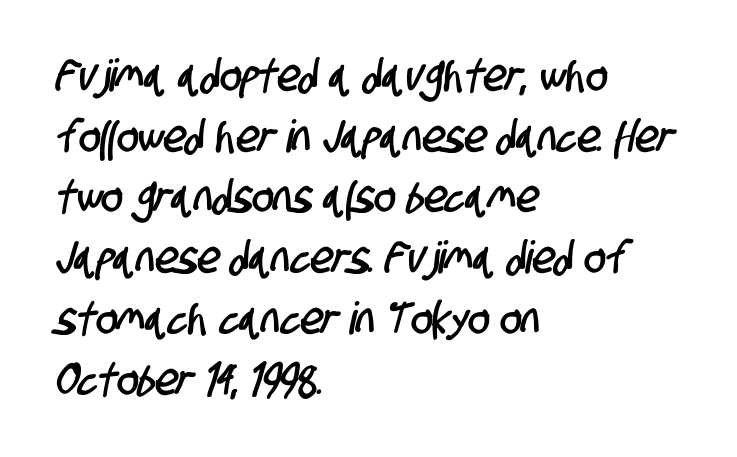
Q: Is the typeface a serif or a sans-serif typeface? A: Sans-serif.
Q: Is the text underlined? A: No.
Q: How is the paragraph aligned? A: Left-aligned.
Q: Is the spacing between letters normal or unusually wide? A: Normal.
Q: Is the spacing between lines tight, normal or loose? A: Normal.
Q: Width (condensed, normal, or wide)? A: Condensed.
Q: Stroke contrast? A: Low.
Q: x-height? A: Large.
Q: Monospaced? A: No.
